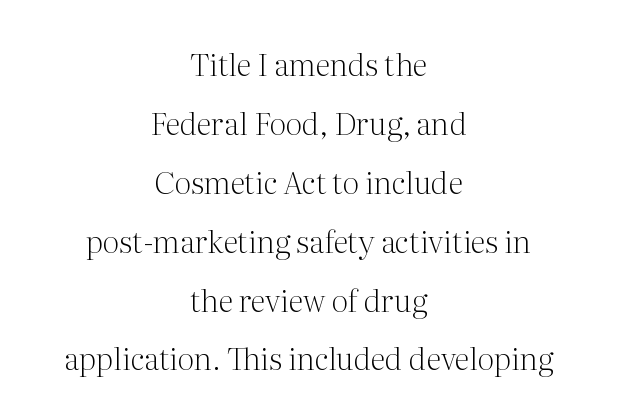
The image shows 31 px light serif type, upright; set centered, loose line spacing (1.9x), normal letter spacing, not underlined; medium stroke contrast and a medium x-height.
